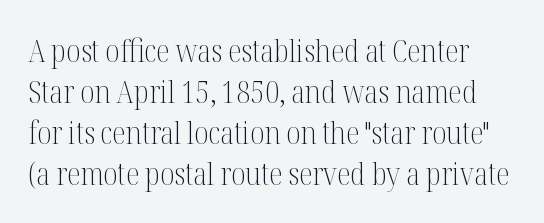
Check where the strokes stop: tiny serifs finish them off. Reading down the column, the eye jumps a familiar distance to each next line. What stands out about the letter spacing? Nothing — it is the standard amount. The type sits square on the baseline with zero lean. Is this a fixed-width face? No — the glyphs have proportional, varying widths. No extra ink here — the face is not bold.
